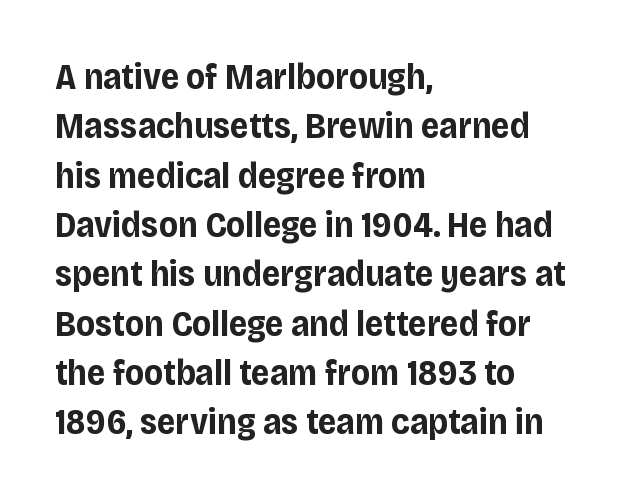
{"serif": "no", "italic": "no", "bold": "yes", "weight": "bold", "width": "normal", "stroke_contrast": "low", "x_height": "large", "monospaced": "no", "underline": "no", "align": "left", "line_spacing": "normal", "line_spacing_ratio": 1.37, "letter_spacing": "normal", "letter_spacing_em": 0.0, "glyph_px": 36}
